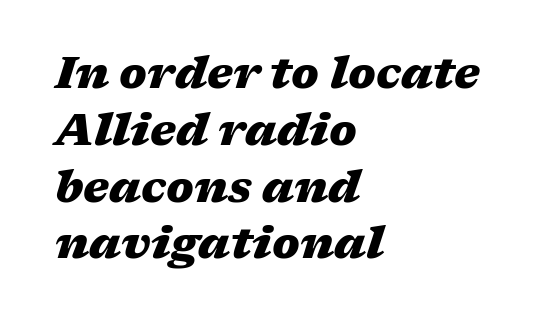
{"italic": "yes", "lean": "right", "slant_degrees": 17, "bold": "yes", "weight": "heavy", "width": "wide", "stroke_contrast": "medium", "x_height": "medium", "monospaced": "no", "underline": "no", "align": "left", "line_spacing": "normal", "line_spacing_ratio": 1.29, "letter_spacing": "normal", "letter_spacing_em": 0.0, "glyph_px": 44}
